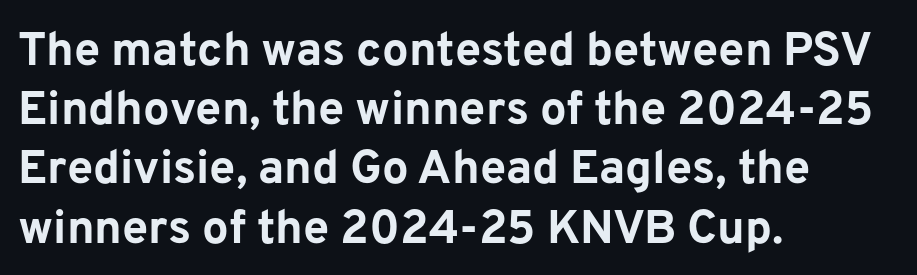
The image shows 47 px bold sans-serif type, upright; set left-aligned, normal line spacing (1.26x), normal letter spacing, not underlined; low stroke contrast and a medium x-height.
